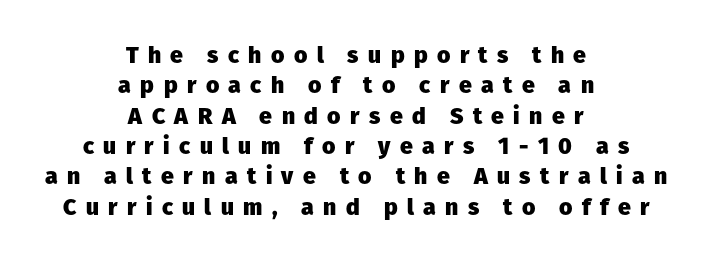
The image shows 23 px bold type, upright; set centered, normal line spacing (1.32x), unusually wide letter spacing (+0.41 em), not underlined.
